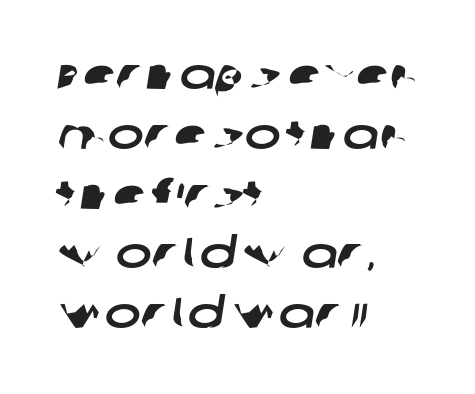
The glyphs are unaccompanied by any horizontal stroke below them. Caption: standard tracking, unaltered. Short and long lines alike share a common starting point at left. Leading: standard.
